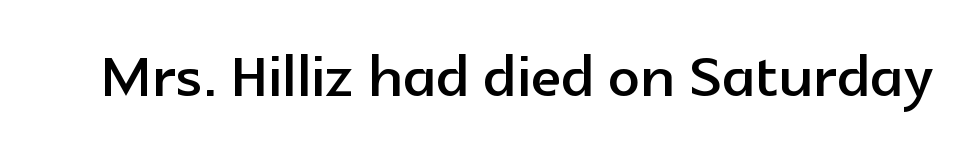
{"serif": "no", "italic": "no", "width": "normal", "x_height": "medium", "monospaced": "no", "underline": "no", "letter_spacing": "normal", "letter_spacing_em": 0.0, "glyph_px": 79}
